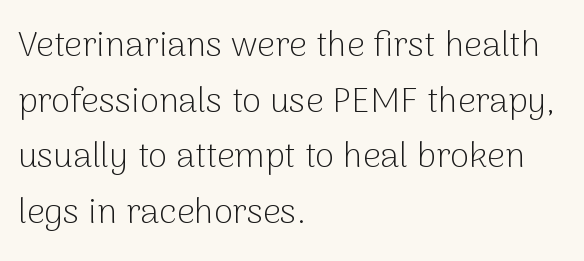
Check under the words: just untouched page. Stroke terminals: plain, sans-serif. Characters follow at the spacing the type designer built in. Stems here are at most as thick as an everyday book face.
